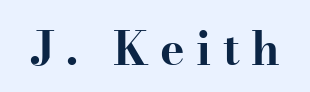
Rule under the text: the space is simply empty. The letters stand straight up with perfectly vertical stems. Display-style spreading of the glyphs; the letterfit is very open. The rendering shows small feet on the letterforms — a serif design.
